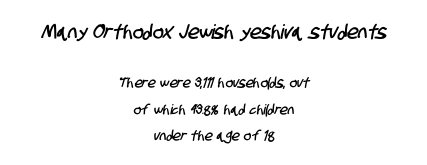
The image shows 20 px text type; set centered, line spacing 1.87x, normal letter spacing, not underlined; the first (top) block is 1.43x larger.
